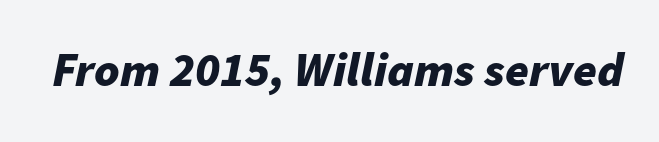
Tracking here is standard; glyphs follow each other at the usual distance. The font is running at its bold setting. You could not count columns in this text — the font is proportionally spaced. This sample uses an oblique cut, with every glyph tilted off the vertical. Nobody drew a line under any word here.
